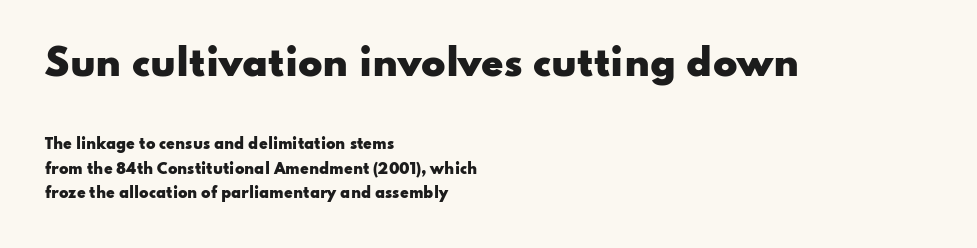
{"serif": "no", "italic": "no", "bold": "yes", "weight": "heavy", "width": "wide", "stroke_contrast": "low", "x_height": "small", "monospaced": "no", "underline": "no", "align": "left", "line_spacing_ratio": 1.74, "letter_spacing": "normal", "letter_spacing_em": 0.0, "larger_block": "first", "size_ratio": 2.57, "glyph_px": 36}
